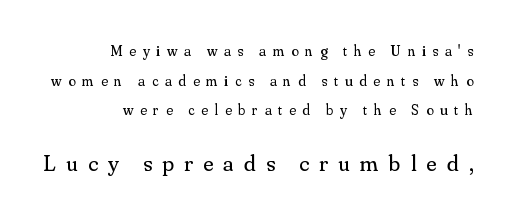
Stems here are at most as thick as an everyday book face. The text block is weighted toward the right margin, trailing off unevenly leftward. This rendering features lettering with no underline. Nope, not italic — everything's standing straight. Vertical spacing — loose. If you squint, the bottom block still reads clearly — it's the larger of the two.
